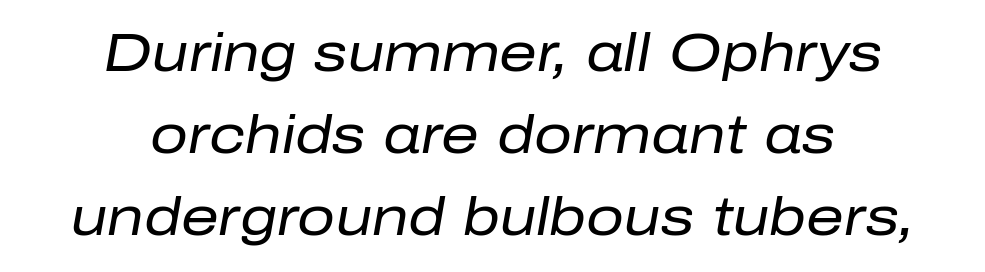
Q: Is the text bold? A: No.
Q: Is the text italic (slanted)? A: Yes, it leans right by about 10 degrees.
Q: Is the text underlined? A: No.
Q: How is the paragraph aligned? A: Centered.
Q: Is the spacing between letters normal or unusually wide? A: Normal.
Q: Is the spacing between lines tight, normal or loose? A: Normal.
Q: Width (condensed, normal, or wide)? A: Normal.
Q: Stroke contrast? A: Low.
Q: x-height? A: Medium.
Q: Monospaced? A: No.
